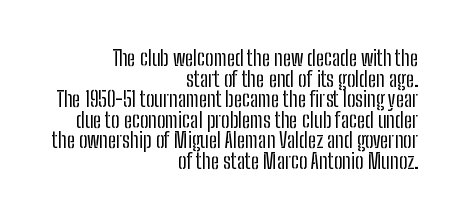
The image shows 21 px text type, upright; set right-aligned, tight line spacing (0.98x), normal letter spacing, not underlined.
